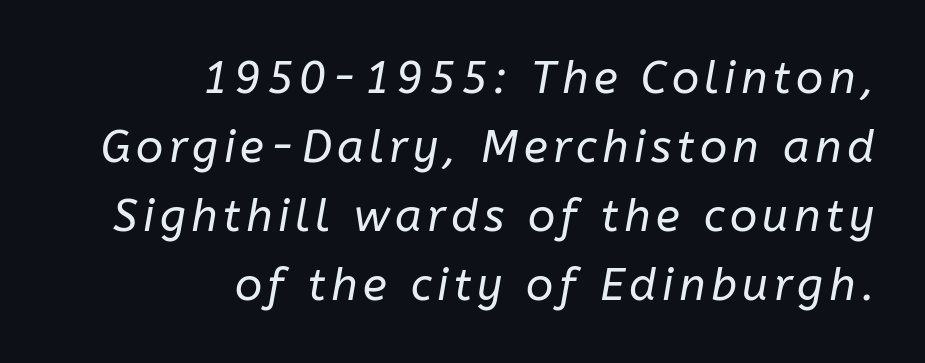
Q: Is the text bold? A: No.
Q: Is the text italic (slanted)? A: Yes, it leans right by about 10 degrees.
Q: Is the text underlined? A: No.
Q: How is the paragraph aligned? A: Right-aligned.
Q: Is the spacing between lines tight, normal or loose? A: Normal.
Q: Width (condensed, normal, or wide)? A: Normal.
Q: Stroke contrast? A: Low.
Q: x-height? A: Medium.
Q: Monospaced? A: No.
